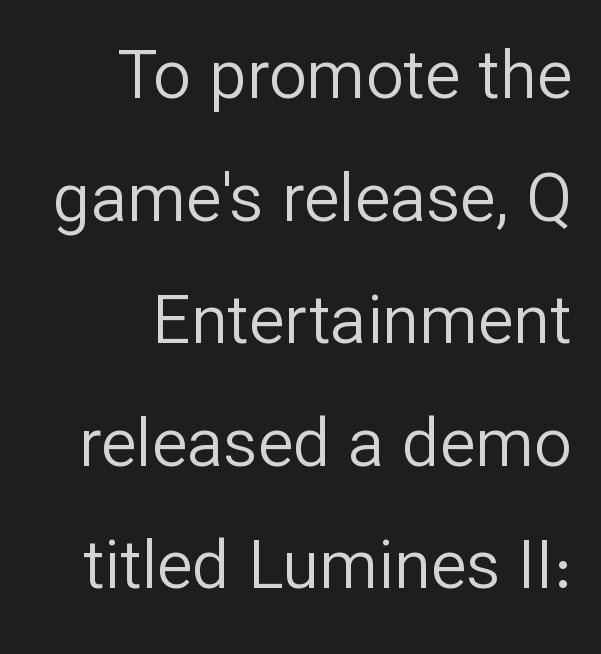
Varying glyph widths throughout — classic text-font behaviour. The line texture is even and compact thanks to regular tracking. Classification — sans serif. Heft: none added — not bold.
